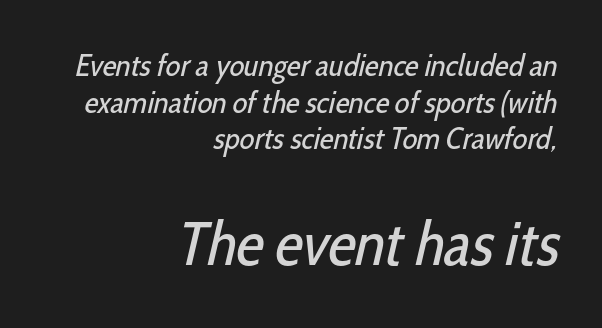
{"serif": "no", "bold": "no", "weight": "regular", "width": "condensed", "stroke_contrast": "low", "x_height": "medium", "monospaced": "no", "underline": "no", "align": "right", "line_spacing_ratio": 1.18, "letter_spacing": "normal", "letter_spacing_em": 0.0, "larger_block": "second", "size_ratio": 2.0, "glyph_px": 62}
